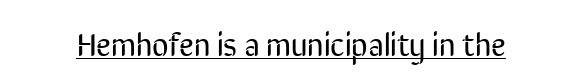
Q: Is the text bold? A: No.
Q: Is the text italic (slanted)? A: No, it is upright.
Q: Is the typeface a serif or a sans-serif typeface? A: Sans-serif.
Q: Is the text underlined? A: Yes.
Q: Is the spacing between letters normal or unusually wide? A: Normal.
Q: Width (condensed, normal, or wide)? A: Condensed.
Q: Stroke contrast? A: Low.
Q: x-height? A: Medium.
Q: Monospaced? A: No.
